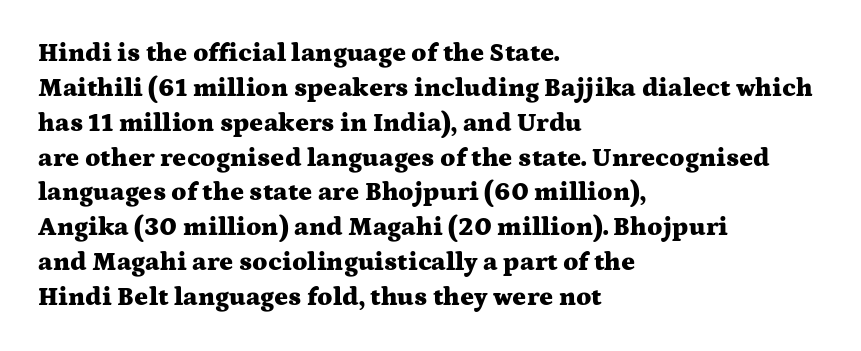
Q: Is the text bold? A: Yes.
Q: Is the text italic (slanted)? A: No, it is upright.
Q: Is the text underlined? A: No.
Q: How is the paragraph aligned? A: Left-aligned.
Q: Is the spacing between letters normal or unusually wide? A: Normal.
Q: Is the spacing between lines tight, normal or loose? A: Normal.
